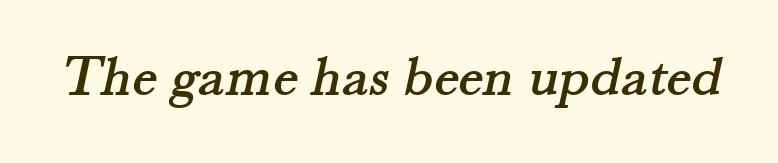
The image shows 59 px serif type; set normal letter spacing, not underlined; medium stroke contrast and a small x-height.
